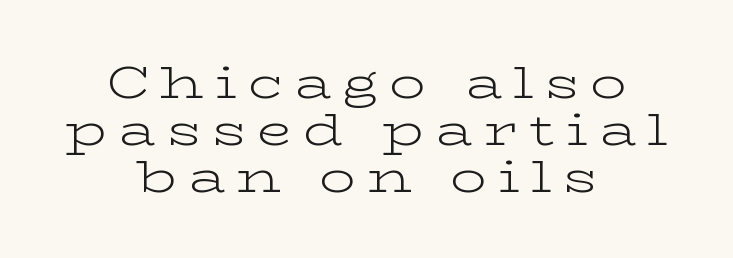
Q: Is the text bold? A: No.
Q: Is the text italic (slanted)? A: No, it is upright.
Q: Is the typeface a serif or a sans-serif typeface? A: Serif.
Q: Is the text underlined? A: No.
Q: How is the paragraph aligned? A: Centered.
Q: Is the spacing between letters normal or unusually wide? A: Unusually wide.
Q: Is the spacing between lines tight, normal or loose? A: Tight.
Q: Width (condensed, normal, or wide)? A: Wide.
Q: Stroke contrast? A: Low.
Q: x-height? A: Medium.
Q: Monospaced? A: No.
